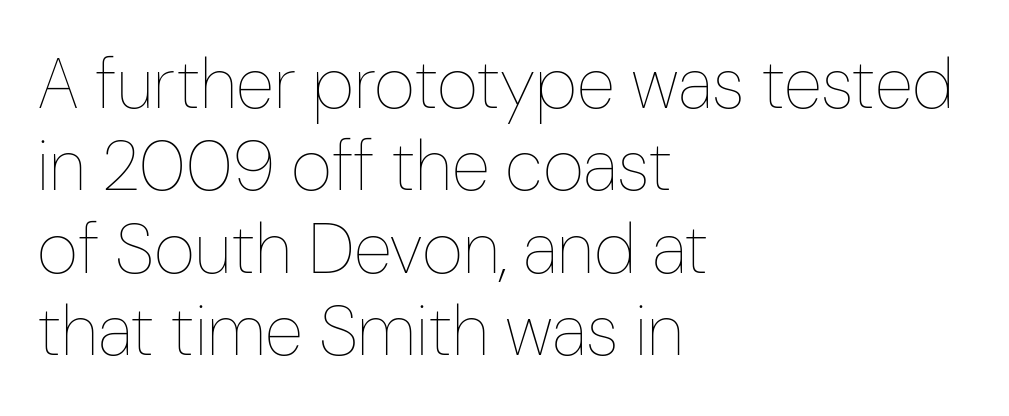
Nothing unusual about the tracking: characters are spaced as the font intends. The font's upright variant was chosen for this text. The font is comparable to plain body text, perhaps lighter. Decoration check: the copy has no underline. Where is the straight margin? On the left.
